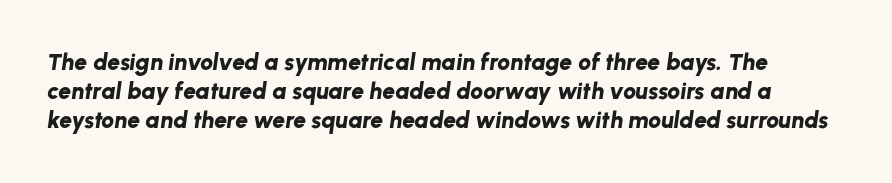
The image shows 23 px bold type, italic (leaning right); set normal line spacing (1.27x), normal letter spacing, not underlined.
